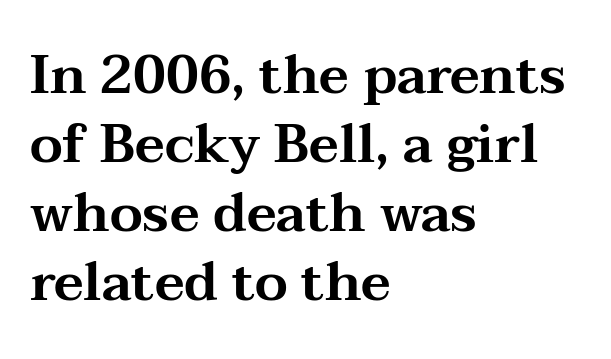
The image shows 53 px wide serif type, upright; set left-aligned, normal line spacing (1.3x), normal letter spacing, not underlined; medium stroke contrast and a medium x-height.
